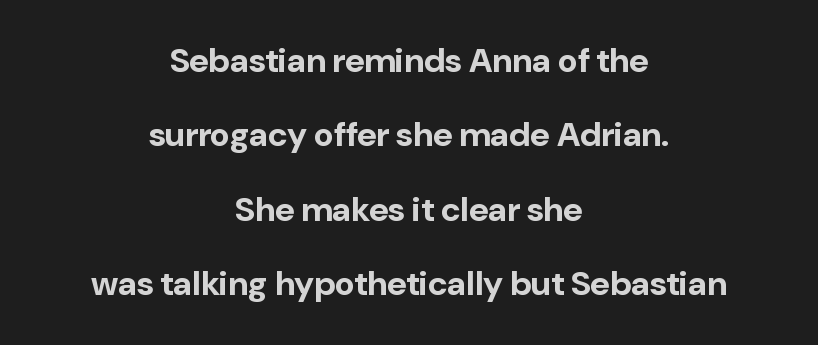
Q: Is the text bold? A: Yes.
Q: Is the text italic (slanted)? A: No, it is upright.
Q: Is the typeface a serif or a sans-serif typeface? A: Sans-serif.
Q: Is the text underlined? A: No.
Q: How is the paragraph aligned? A: Centered.
Q: Is the spacing between letters normal or unusually wide? A: Normal.
Q: Is the spacing between lines tight, normal or loose? A: Loose.
Q: Width (condensed, normal, or wide)? A: Normal.
Q: Stroke contrast? A: Low.
Q: x-height? A: Medium.
Q: Monospaced? A: No.
